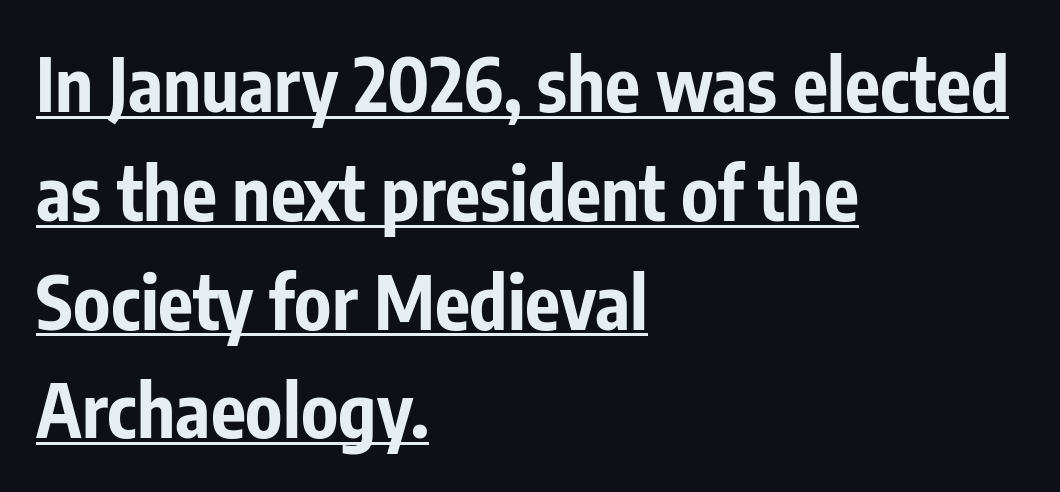
Looks like regular typesetting: each glyph gets only the width it needs. Normally led — the rows are evenly, conventionally spaced. Honestly, the underline is the first thing you notice here. Italic: no, the glyphs are upright roman. I'd describe the lettering as bold — thick and assertive.
